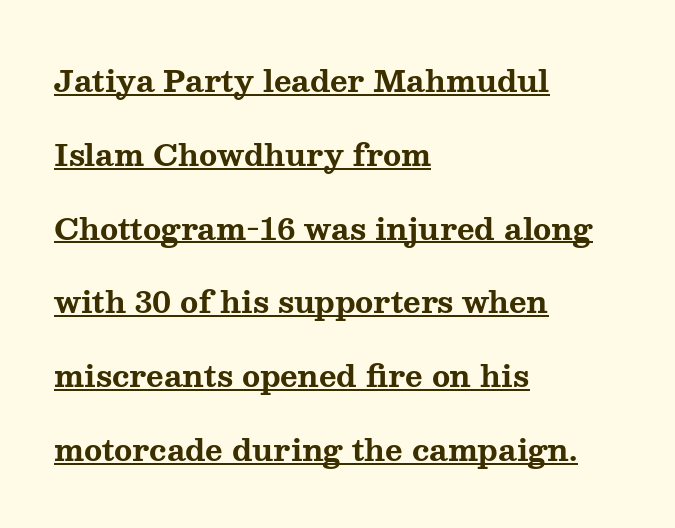
{"serif": "yes", "italic": "no", "bold": "yes", "weight": "bold", "width": "wide", "stroke_contrast": "medium", "x_height": "medium", "monospaced": "no", "underline": "yes", "align": "left", "line_spacing": "loose", "line_spacing_ratio": 2.46, "letter_spacing": "normal", "letter_spacing_em": 0.0, "glyph_px": 30}
